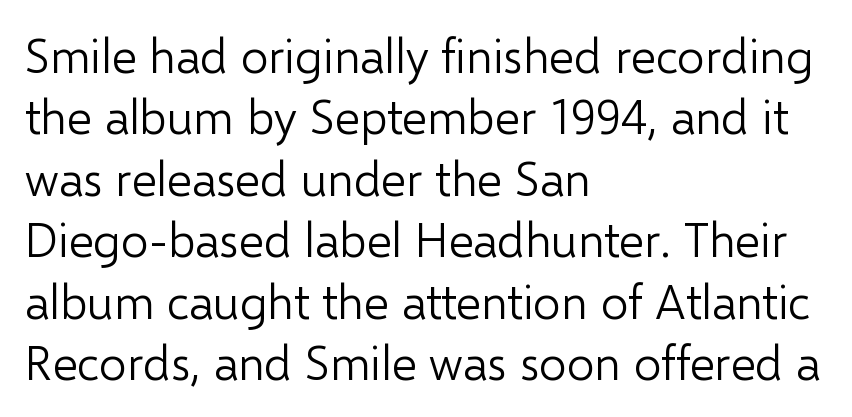
{"serif": "no", "italic": "no", "bold": "no", "weight": "light", "width": "normal", "stroke_contrast": "low", "x_height": "medium", "monospaced": "no", "underline": "no", "align": "left", "line_spacing": "normal", "line_spacing_ratio": 1.28, "letter_spacing": "normal", "letter_spacing_em": 0.0, "glyph_px": 48}
